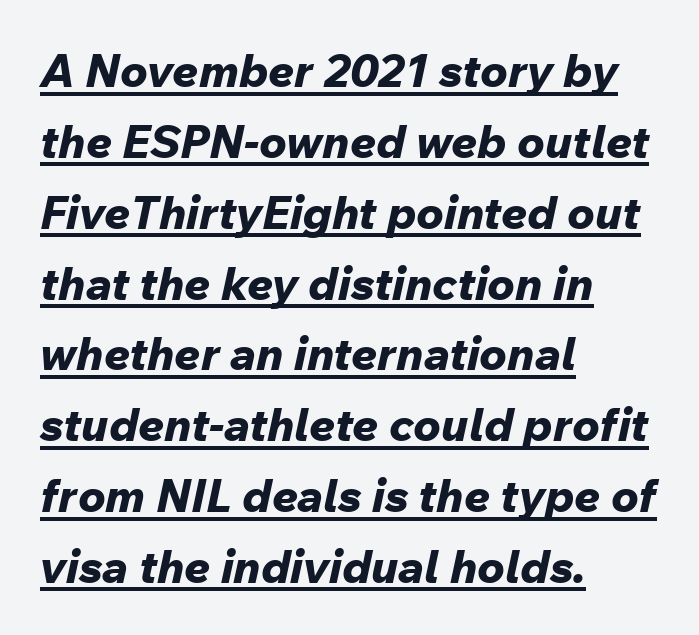
Line spacing here is normal. Do the characters align in a grid? No, the font is proportional. Yep, that's italic — everything's leaning. A classic flush-left, rag-right setting is used for this passage.
